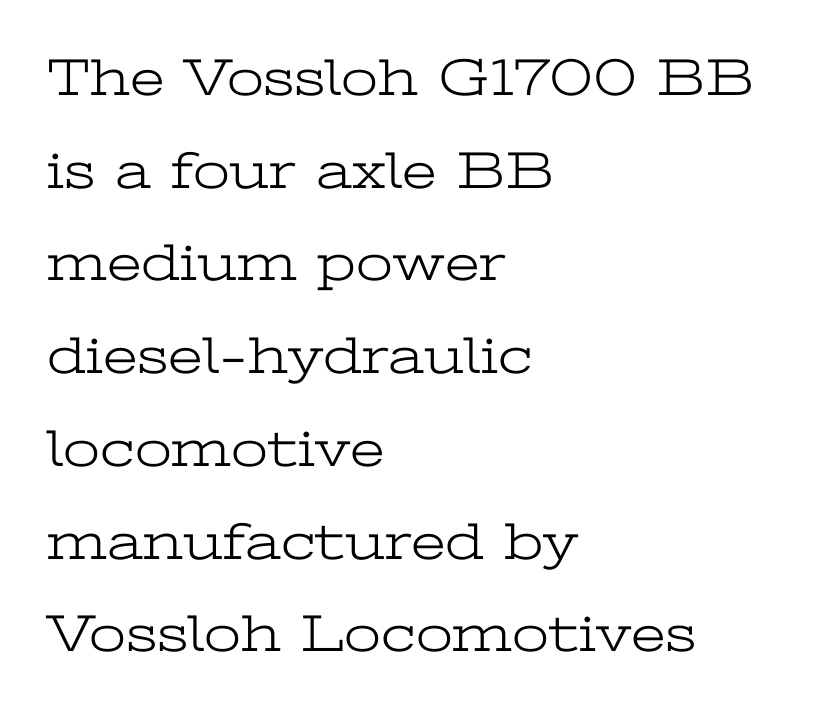
A classic flush-left, rag-right setting is used for this passage. Beneath every word, the page is bare. Short note: letters normally spaced. Serif or sans? Serif — the stroke terminals have little feet. The weight tops out at a normal text grade. Character widths vary here, with narrow letters taking less room than wide ones.
